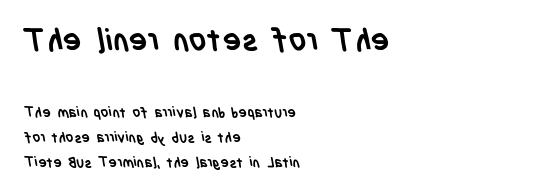
The image shows 31 px semibold, condensed sans-serif type; set left-aligned, line spacing 1.78x, normal letter spacing, not underlined; the first (top) block is 2.21x larger; low stroke contrast and a large x-height.
